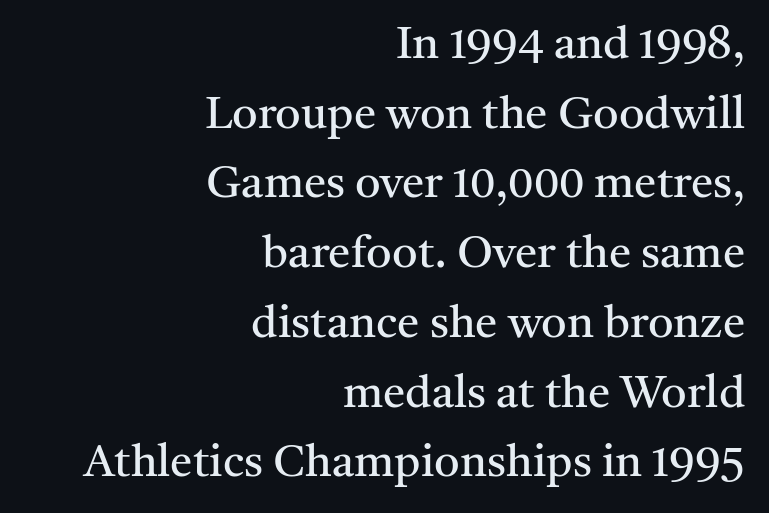
Q: Is the text bold? A: No.
Q: Is the text italic (slanted)? A: No, it is upright.
Q: Is the typeface a serif or a sans-serif typeface? A: Serif.
Q: Is the text underlined? A: No.
Q: How is the paragraph aligned? A: Right-aligned.
Q: Is the spacing between letters normal or unusually wide? A: Normal.
Q: Is the spacing between lines tight, normal or loose? A: Normal.
Q: Width (condensed, normal, or wide)? A: Normal.
Q: Stroke contrast? A: Medium.
Q: x-height? A: Medium.
Q: Monospaced? A: No.
